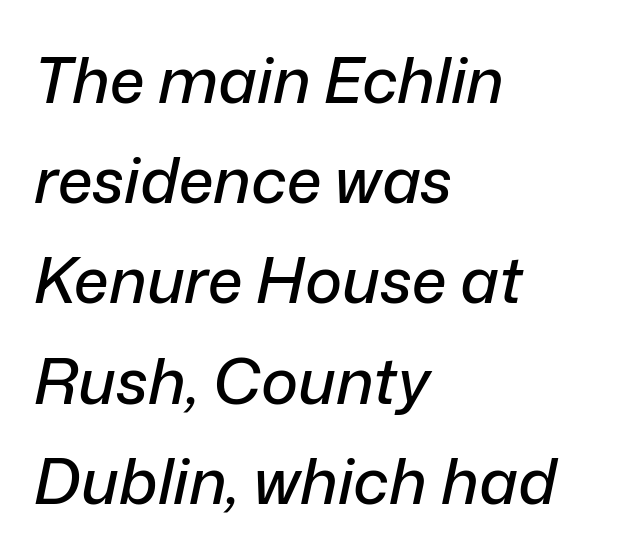
Q: Is the text italic (slanted)? A: Yes, it leans right by about 12 degrees.
Q: Is the text underlined? A: No.
Q: How is the paragraph aligned? A: Left-aligned.
Q: Is the spacing between letters normal or unusually wide? A: Normal.
Q: Is the spacing between lines tight, normal or loose? A: Normal.
Q: Width (condensed, normal, or wide)? A: Normal.
Q: Stroke contrast? A: Low.
Q: x-height? A: Medium.
Q: Monospaced? A: No.
